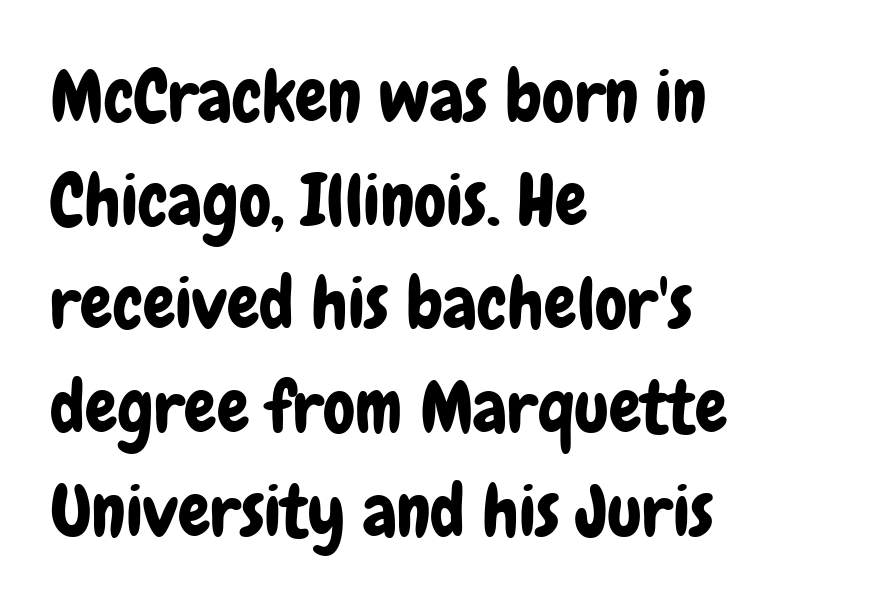
Designer's note — italics off, roman on. The vertical gap from one line to the next is medium. Clear beneath every line of the passage. To sum up the face: it is a sans, with no serifs. Horizontal alignment here is leftward, the default for most running prose. Spacing verdict: proportional, widths tailored to each character.
